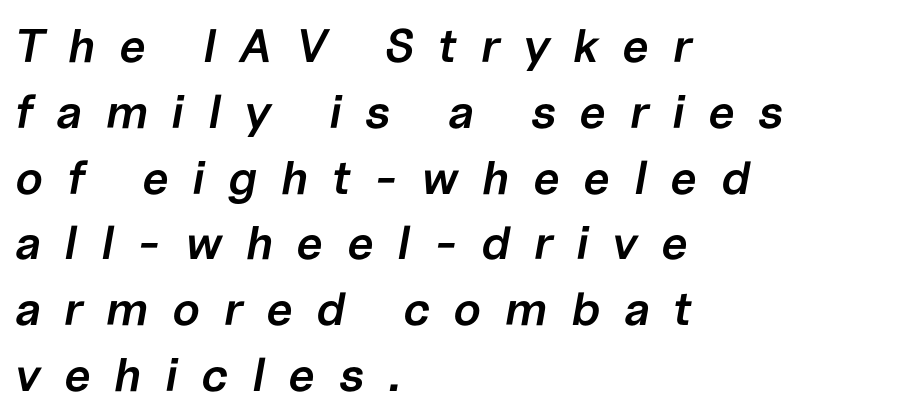
This sample is left-justified, so line endings fall wherever the words run out. The specimen reads as italic at a glance. Line spacing here is normal. The string is rendered with underlining switched off. Weight check: semibold — heavier than regular, not quite bold.
